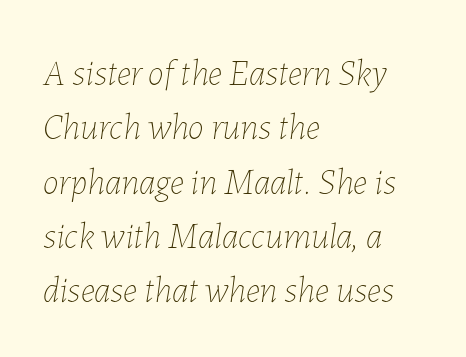
There is no visible air inserted between adjacent glyphs. Does the copy run flush right? No — it runs flush left. Ink coverage per letter is moderate at most. You could not count columns in this text — the font is proportionally spaced. Rule under the text: the space is simply empty.
